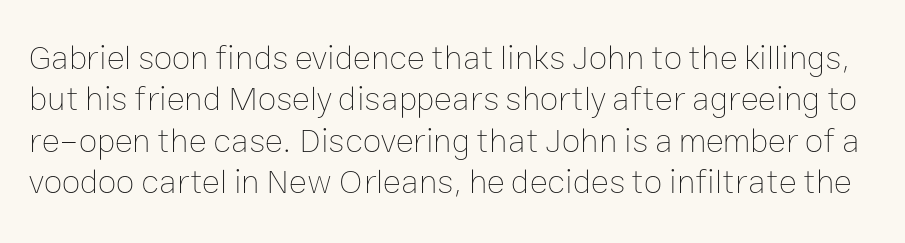
The gaps between neighbouring characters are ordinary and unremarkable. Think of a printed novel: that variable character pitch is what you see here. Type without underlining. The specimen reads as upright at a glance. Think standard paragraph weight, or any step lighter than that.
